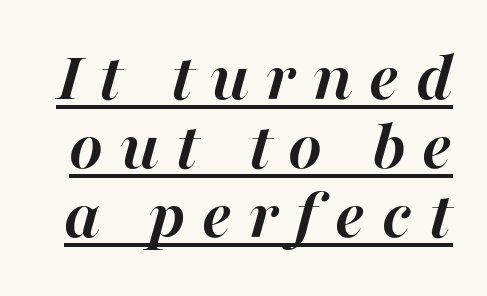
The image shows 72 px semibold type, italic (leaning right); set tight line spacing (0.96x), unusually wide letter spacing (+0.23 em), underlined; high stroke contrast and a medium x-height.
